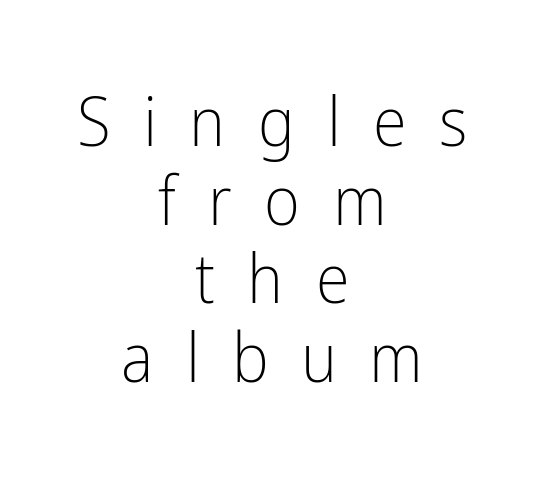
Q: Is the text bold? A: No.
Q: Is the text italic (slanted)? A: No, it is upright.
Q: Is the typeface a serif or a sans-serif typeface? A: Sans-serif.
Q: Is the text underlined? A: No.
Q: How is the paragraph aligned? A: Centered.
Q: Is the spacing between letters normal or unusually wide? A: Unusually wide.
Q: Is the spacing between lines tight, normal or loose? A: Tight.
Q: Width (condensed, normal, or wide)? A: Condensed.
Q: Stroke contrast? A: Low.
Q: x-height? A: Medium.
Q: Monospaced? A: No.
